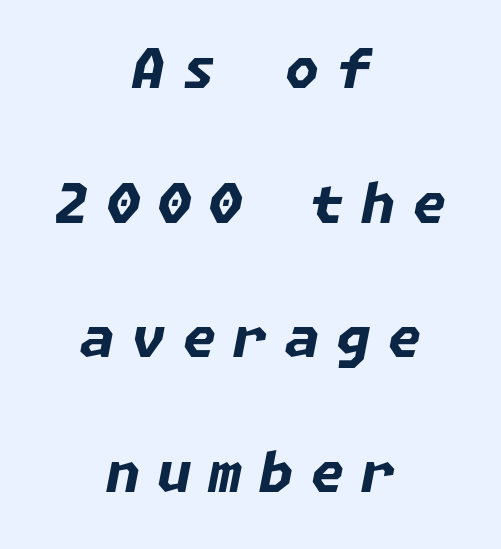
Q: Is the text bold? A: Yes.
Q: Is the text italic (slanted)? A: Yes, it leans right by about 11 degrees.
Q: Is the text underlined? A: No.
Q: How is the paragraph aligned? A: Centered.
Q: Is the spacing between letters normal or unusually wide? A: Unusually wide.
Q: Is the spacing between lines tight, normal or loose? A: Loose.
Q: Width (condensed, normal, or wide)? A: Normal.
Q: Stroke contrast? A: Low.
Q: x-height? A: Medium.
